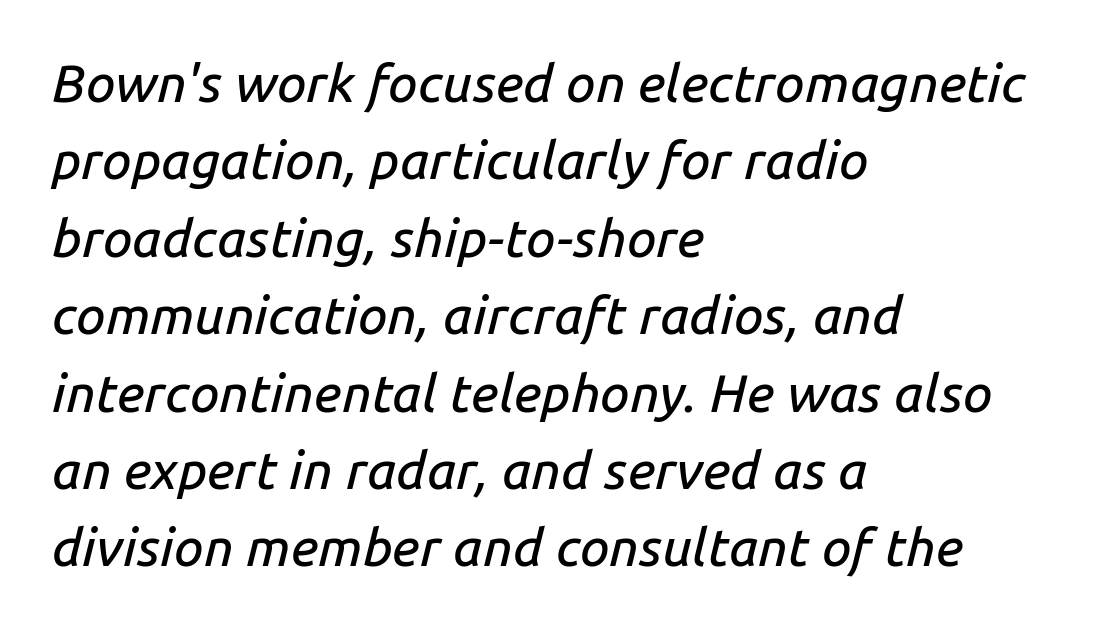
Q: Is the text italic (slanted)? A: Yes, it leans right by about 14 degrees.
Q: Is the text underlined? A: No.
Q: How is the paragraph aligned? A: Left-aligned.
Q: Is the spacing between letters normal or unusually wide? A: Normal.
Q: Is the spacing between lines tight, normal or loose? A: Normal.
Q: Width (condensed, normal, or wide)? A: Normal.
Q: Stroke contrast? A: Low.
Q: x-height? A: Medium.
Q: Monospaced? A: No.
